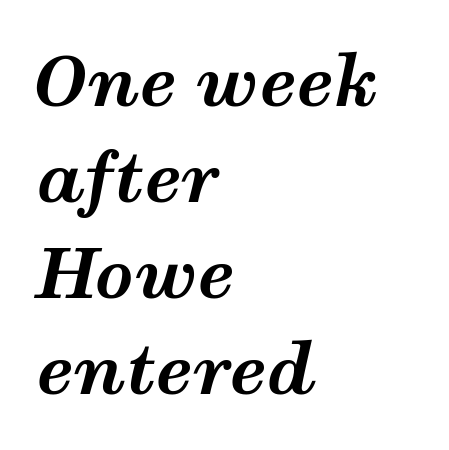
The foot of each line stays bare and open. A typesetter would call this leading conventional body-copy spacing. Here the designer chose a conventional face with non-uniform glyph widths. This rendering leaves character spacing at its baseline value. Leftover space on each line is placed entirely after the last word.
